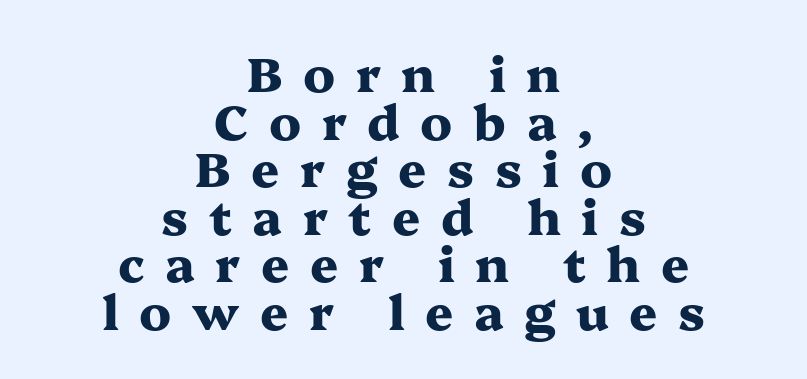
These lines are composed in type with serifs. This sample uses expanded letter spacing, leaving extra air between glyphs. The line-height multiplier appears low, near solid setting. The lines in this sample share a center point and differ in where they start and stop.
